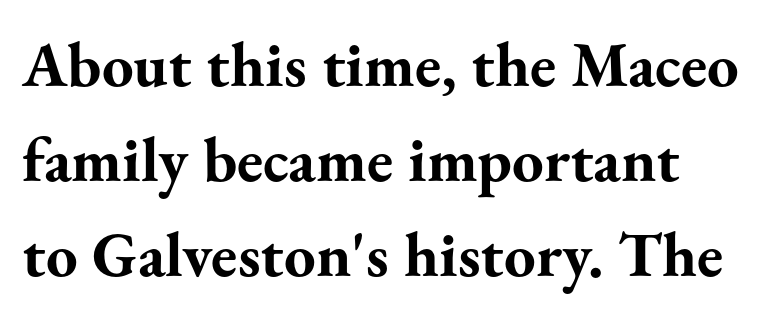
Q: Is the text bold? A: Yes.
Q: Is the text italic (slanted)? A: No, it is upright.
Q: Is the typeface a serif or a sans-serif typeface? A: Serif.
Q: Is the text underlined? A: No.
Q: Is the spacing between letters normal or unusually wide? A: Normal.
Q: Is the spacing between lines tight, normal or loose? A: Normal.
Q: Width (condensed, normal, or wide)? A: Normal.
Q: Stroke contrast? A: Medium.
Q: x-height? A: Small.
Q: Monospaced? A: No.
